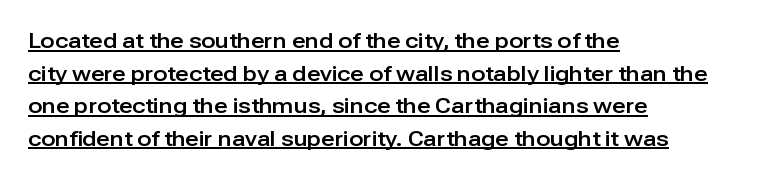
{"italic": "no", "underline": "yes", "align": "left", "line_spacing": "normal", "line_spacing_ratio": 1.55, "letter_spacing": "normal", "letter_spacing_em": 0.0, "glyph_px": 21}
